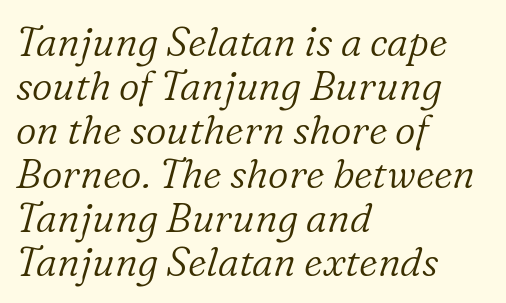
The image shows 40 px light serif type, italic (leaning right); set left-aligned, tight line spacing (1.1x), normal letter spacing, not underlined; low stroke contrast and a medium x-height.
